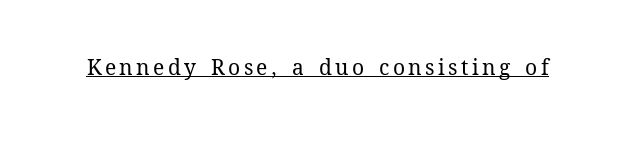
{"italic": "no", "bold": "no", "underline": "yes", "glyph_px": 21}
